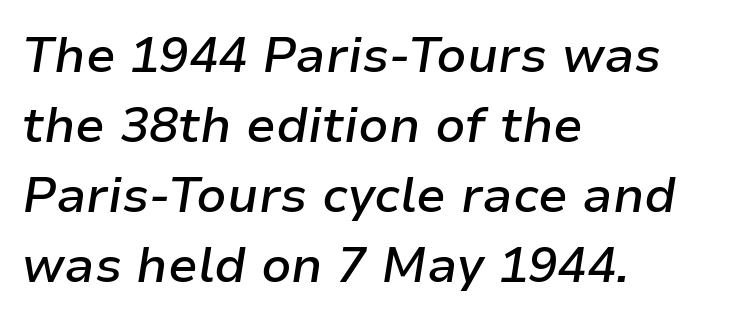
Q: Is the text bold? A: Semi-bold.
Q: Is the text italic (slanted)? A: Yes, it leans right by about 9 degrees.
Q: Is the text underlined? A: No.
Q: How is the paragraph aligned? A: Left-aligned.
Q: Is the spacing between letters normal or unusually wide? A: Normal.
Q: Is the spacing between lines tight, normal or loose? A: Normal.
Q: Width (condensed, normal, or wide)? A: Normal.
Q: Stroke contrast? A: Low.
Q: x-height? A: Medium.
Q: Monospaced? A: No.
